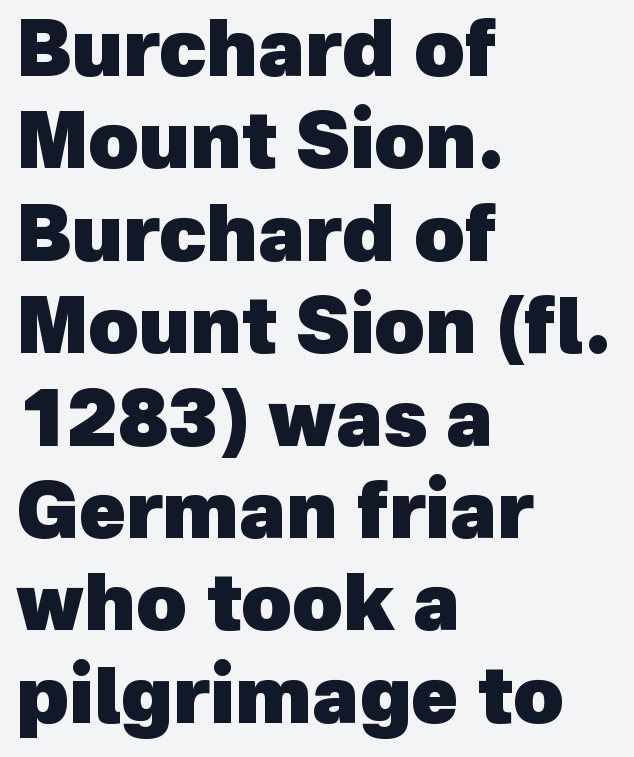
The image shows 77 px heavy sans-serif type; set left-aligned, line spacing 1.2x, normal letter spacing, not underlined; a medium x-height.
